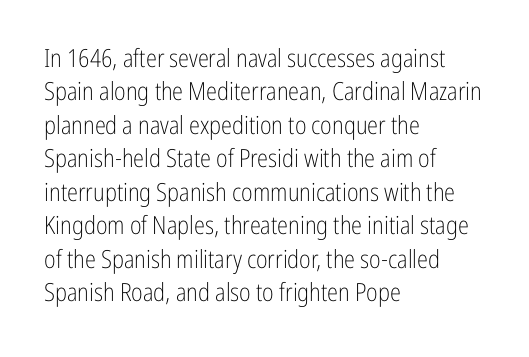
Q: Is the text bold? A: No.
Q: Is the text italic (slanted)? A: No, it is upright.
Q: Is the text underlined? A: No.
Q: How is the paragraph aligned? A: Left-aligned.
Q: Is the spacing between letters normal or unusually wide? A: Normal.
Q: Is the spacing between lines tight, normal or loose? A: Normal.
